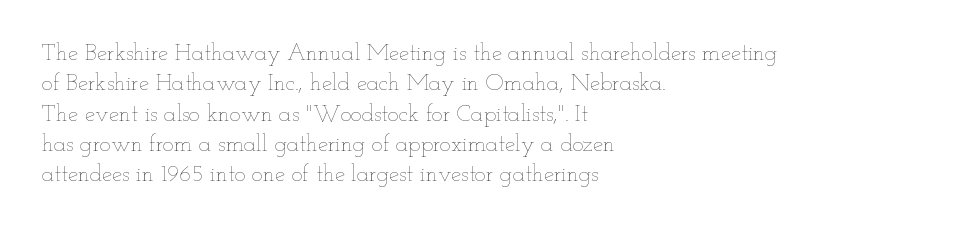
The image shows 23 px text type, upright; set left-aligned, normal line spacing (1.32x), normal letter spacing, not underlined.
